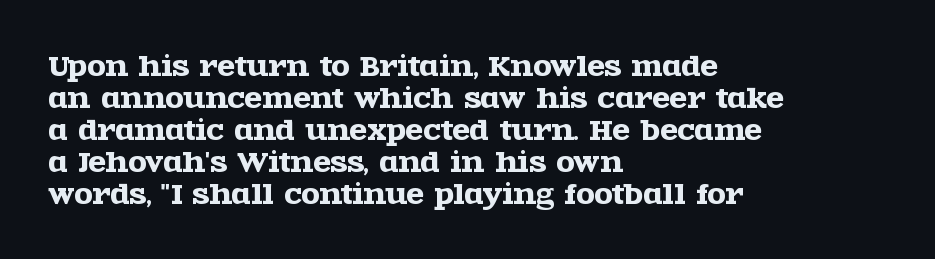
Standard letterfit; no display-style spreading of the glyphs. The string is rendered with underlining switched off. Compared with a centered layout, this one pins lines to the left instead. Vertical strokes here are truly vertical.
